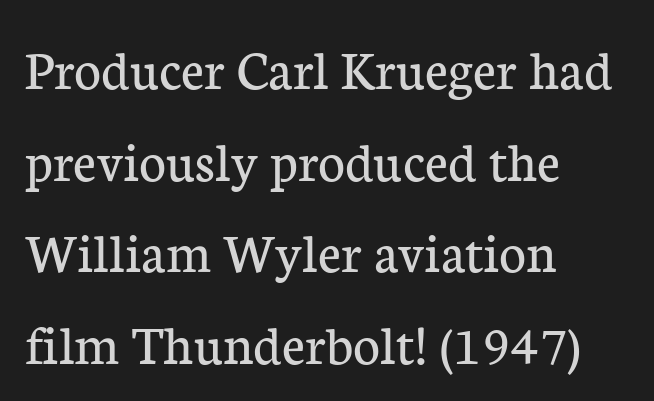
The image shows 58 px regular-weight serif type, upright; set left-aligned, normal line spacing (1.58x), normal letter spacing, not underlined; low stroke contrast and a medium x-height.
